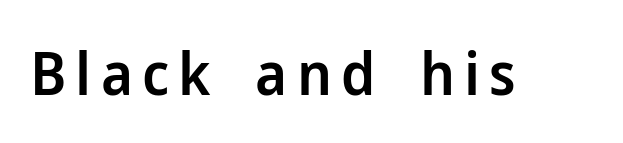
The image shows 60 px semibold sans-serif type, upright; set not underlined; low stroke contrast and a medium x-height.
